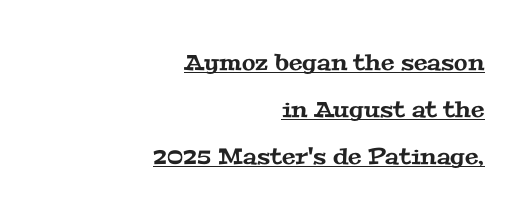
The image shows 22 px text type; set right-aligned, loose line spacing (2.14x), normal letter spacing, underlined.
